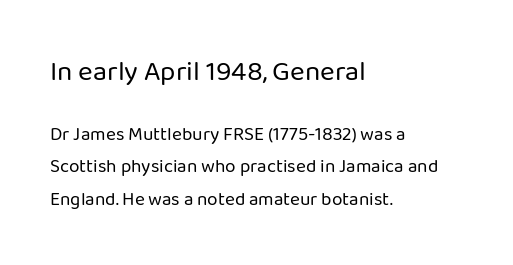
This sample is left-justified, so line endings fall wherever the words run out. These lines sit exactly where default settings would place them. Nothing heavy about these letters — not bold at all. Each letter's strokes conclude bluntly, with no projecting serifs. Unlike italic type, these characters show no tilt at all. Type size steps down from the first block to the second.
